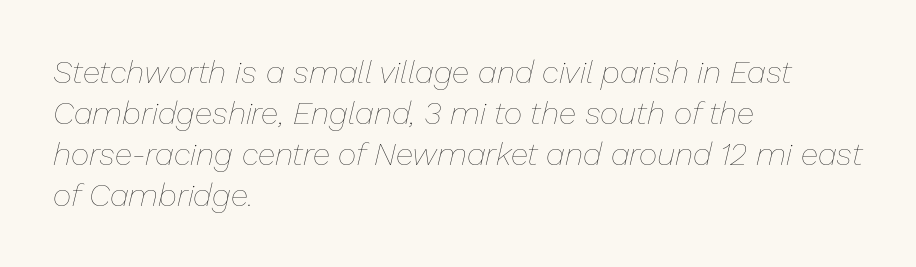
Q: Is the text bold? A: No.
Q: Is the text italic (slanted)? A: Yes, it leans right by about 13 degrees.
Q: Is the text underlined? A: No.
Q: How is the paragraph aligned? A: Left-aligned.
Q: Is the spacing between letters normal or unusually wide? A: Normal.
Q: Is the spacing between lines tight, normal or loose? A: Normal.
Q: Width (condensed, normal, or wide)? A: Normal.
Q: Stroke contrast? A: Low.
Q: x-height? A: Medium.
Q: Monospaced? A: No.
